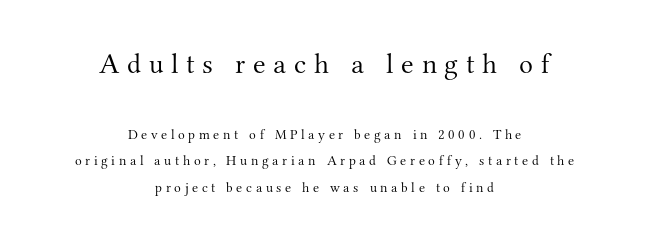
These two chunks differ in scale, with the top chunk taking the larger measure. One-word summary of the alignment: center. The type family on display is of the serif kind. Tall strokes in this sample are plumb rather than angled.
